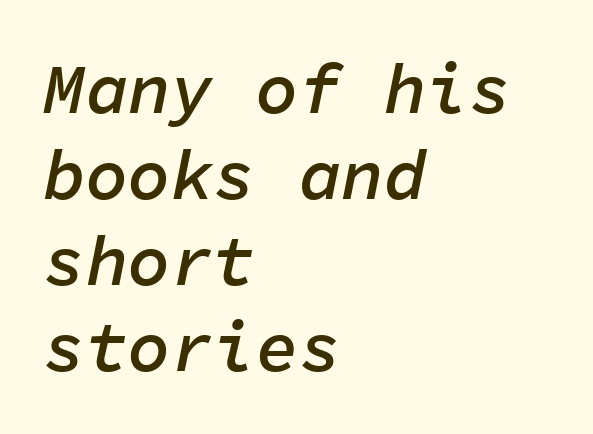
Q: Is the text bold? A: Semi-bold.
Q: Is the text italic (slanted)? A: Yes, it leans right by about 11 degrees.
Q: Is the text underlined? A: No.
Q: How is the paragraph aligned? A: Left-aligned.
Q: Is the spacing between letters normal or unusually wide? A: Normal.
Q: Width (condensed, normal, or wide)? A: Normal.
Q: Stroke contrast? A: Low.
Q: x-height? A: Medium.
Q: Monospaced? A: Yes.
